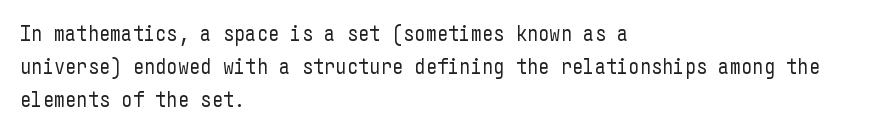
{"italic": "no", "bold": "no", "underline": "no", "align": "left", "line_spacing": "normal", "line_spacing_ratio": 1.5, "letter_spacing": "normal", "letter_spacing_em": 0.0, "glyph_px": 22}
